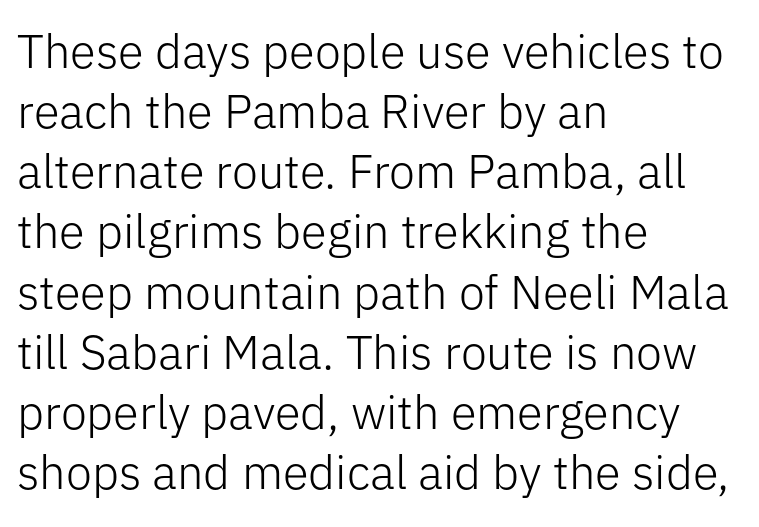
The image shows 47 px light sans-serif type, upright; set left-aligned, normal line spacing (1.28x), normal letter spacing, not underlined; low stroke contrast and a medium x-height.
